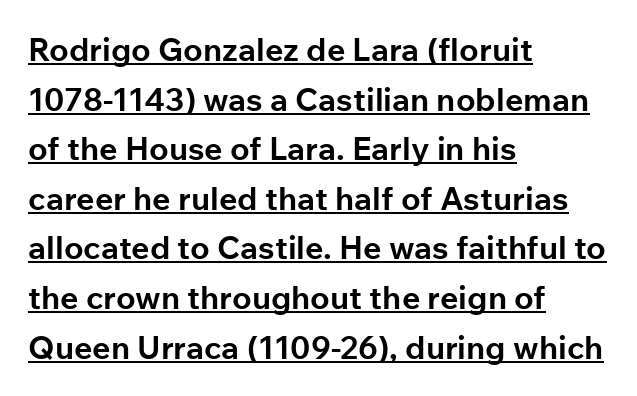
Q: Is the text bold? A: Yes.
Q: Is the text italic (slanted)? A: No, it is upright.
Q: Is the typeface a serif or a sans-serif typeface? A: Sans-serif.
Q: Is the text underlined? A: Yes.
Q: How is the paragraph aligned? A: Left-aligned.
Q: Is the spacing between letters normal or unusually wide? A: Normal.
Q: Is the spacing between lines tight, normal or loose? A: Normal.
Q: Width (condensed, normal, or wide)? A: Normal.
Q: Stroke contrast? A: Low.
Q: x-height? A: Medium.
Q: Monospaced? A: No.
